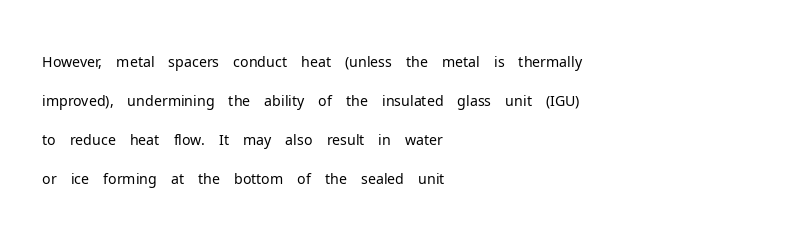
{"serif": "no", "italic": "no", "bold": "no", "weight": "light", "width": "normal", "stroke_contrast": "low", "x_height": "medium", "monospaced": "no", "underline": "no", "align": "left", "line_spacing": "normal", "line_spacing_ratio": 1.34, "letter_spacing": "normal", "letter_spacing_em": 0.0, "glyph_px": 29}
